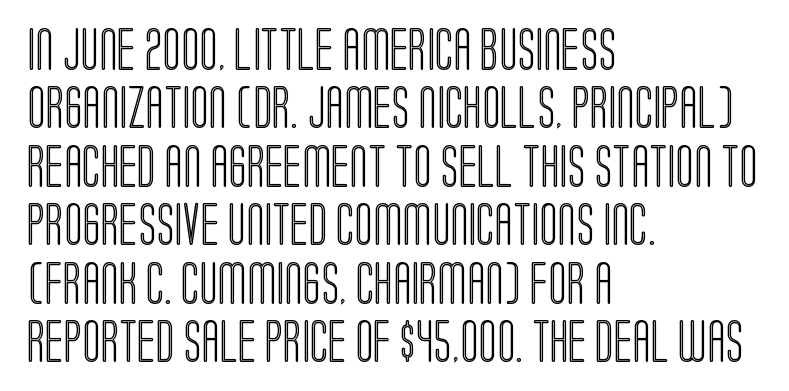
The image shows 43 px condensed type, upright; set left-aligned, normal line spacing (1.36x), normal letter spacing, not underlined; a large x-height.
